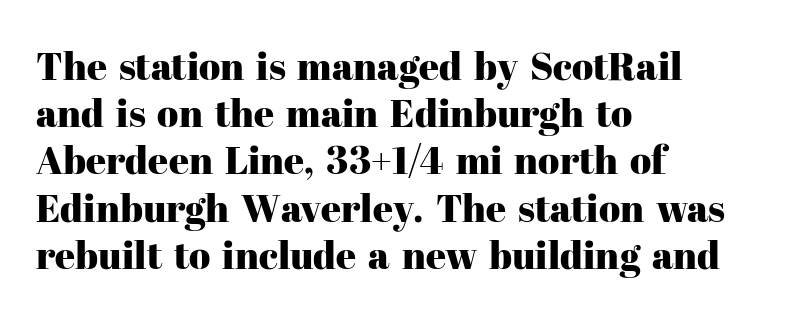
The image shows 39 px serif type, upright; set left-aligned, line spacing 1.21x, normal letter spacing, not underlined; high stroke contrast and a medium x-height.
